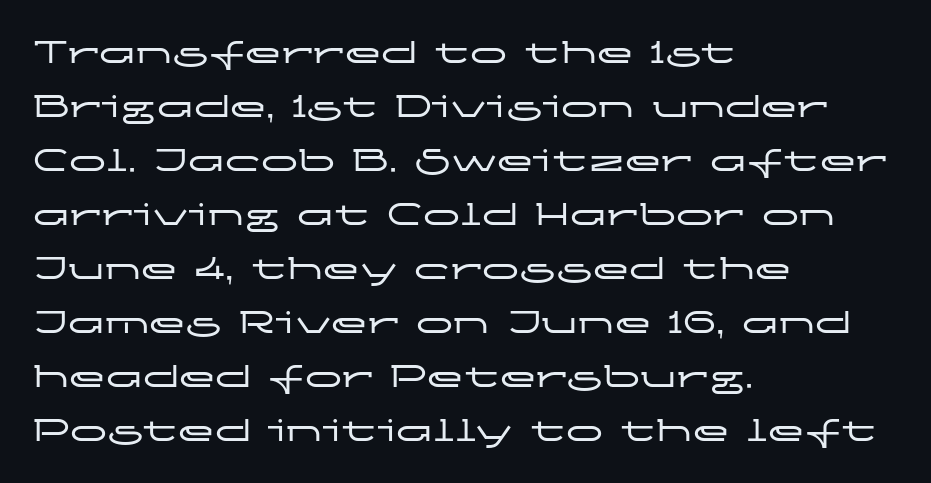
Rows of type keep a routine distance in the vertical direction. The baseline area is clear. In terms of posture, this sample is upright. Is this a fixed-width face? No — the glyphs have proportional, varying widths. What kind of face is this? One without serifs — a sans. What stands out about the letter spacing? Nothing — it is the standard amount.
